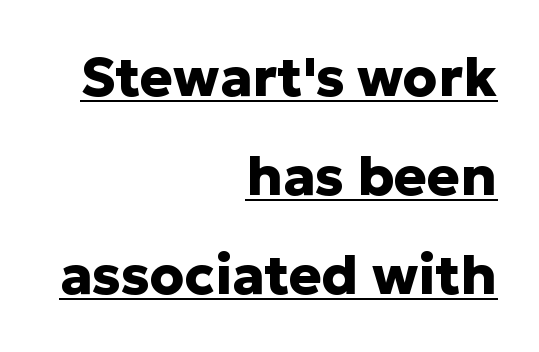
Q: Is the text bold? A: Yes.
Q: Is the text italic (slanted)? A: No, it is upright.
Q: Is the typeface a serif or a sans-serif typeface? A: Sans-serif.
Q: Is the text underlined? A: Yes.
Q: How is the paragraph aligned? A: Right-aligned.
Q: Is the spacing between letters normal or unusually wide? A: Normal.
Q: Width (condensed, normal, or wide)? A: Normal.
Q: Stroke contrast? A: Low.
Q: x-height? A: Medium.
Q: Monospaced? A: No.
